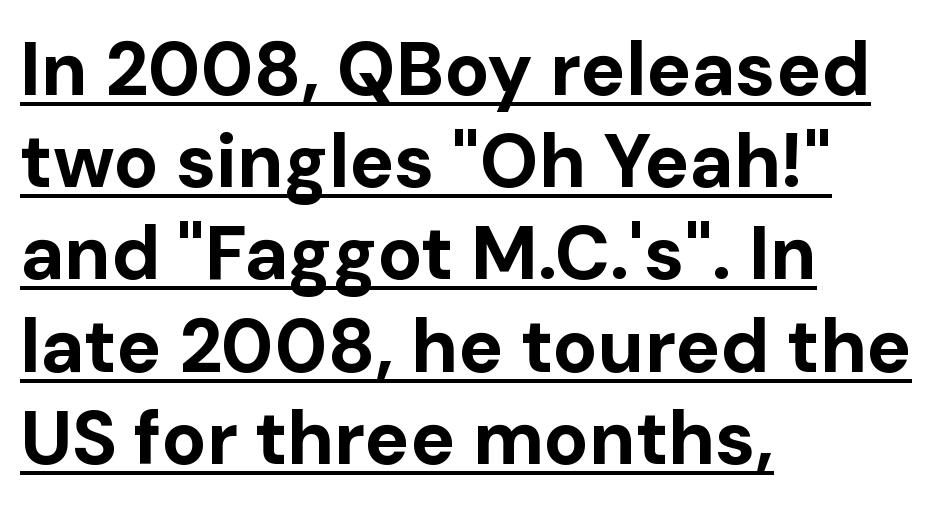
The image shows 75 px bold sans-serif type, upright; set left-aligned, line spacing 1.23x, normal letter spacing, underlined; low stroke contrast and a medium x-height.
